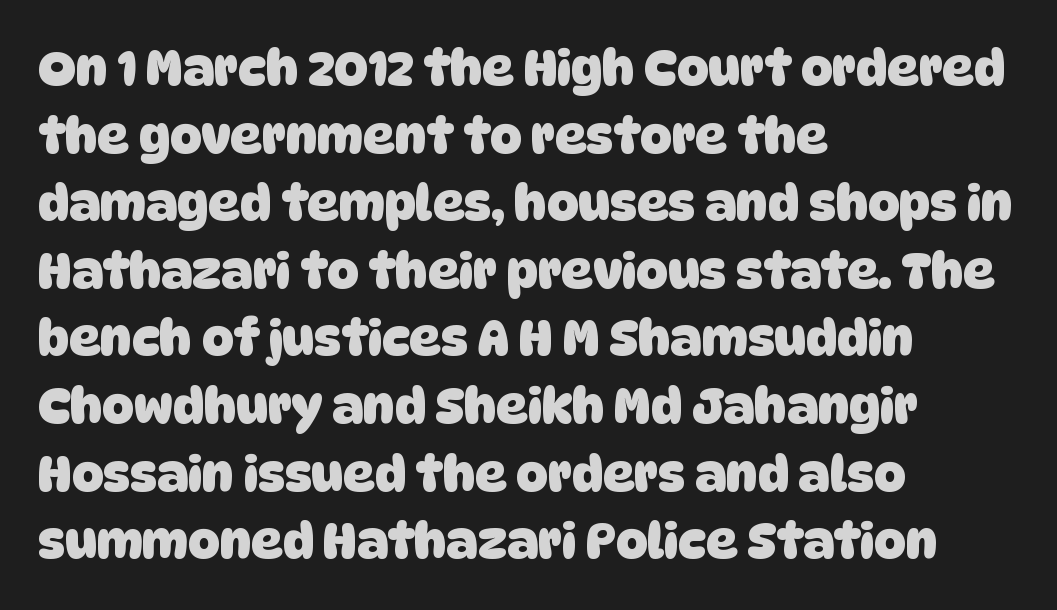
Q: Is the text bold? A: Yes.
Q: Is the typeface a serif or a sans-serif typeface? A: Sans-serif.
Q: Is the text underlined? A: No.
Q: How is the paragraph aligned? A: Left-aligned.
Q: Is the spacing between letters normal or unusually wide? A: Normal.
Q: Is the spacing between lines tight, normal or loose? A: Normal.
Q: Width (condensed, normal, or wide)? A: Normal.
Q: Stroke contrast? A: Low.
Q: x-height? A: Large.
Q: Monospaced? A: No.
